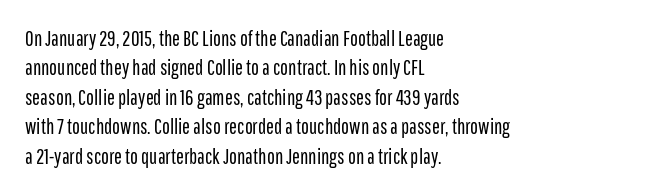
A clean baseline with only descenders dipping below it. If you drew a line through each stem, it would be perfectly vertical. Honestly, the row spacing looks completely unremarkable. Is this a heavy cut? Hardly; it is regular or lighter.
